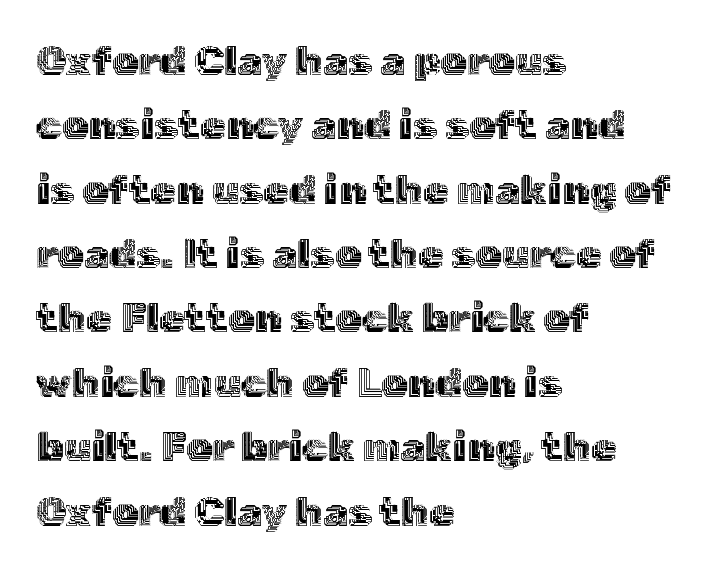
The image shows 41 px text type, upright; set left-aligned, normal line spacing (1.57x), normal letter spacing, not underlined; a medium x-height.
